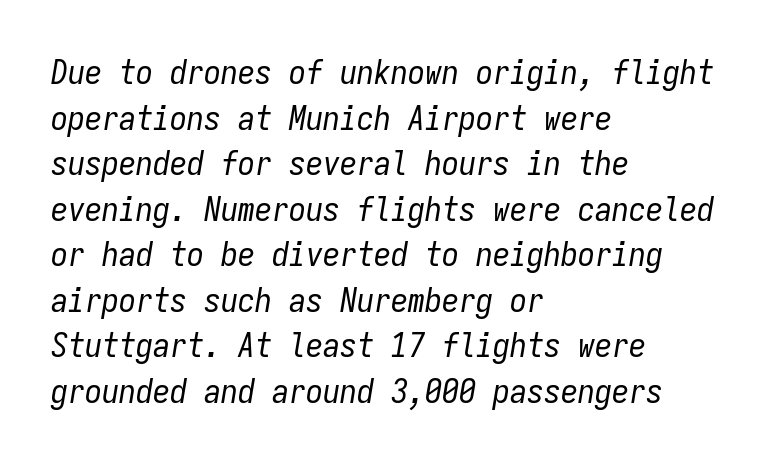
{"italic": "yes", "lean": "right", "slant_degrees": 9, "bold": "no", "weight": "regular", "width": "condensed", "stroke_contrast": "low", "x_height": "medium", "monospaced": "yes", "underline": "no", "align": "left", "line_spacing": "normal", "line_spacing_ratio": 1.34, "letter_spacing": "normal", "letter_spacing_em": 0.0, "glyph_px": 34}
